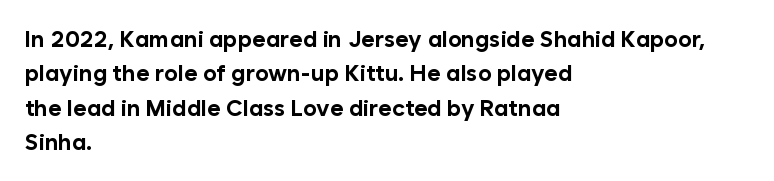
The image shows 23 px bold type, upright; set left-aligned, normal line spacing (1.49x), normal letter spacing, not underlined.
